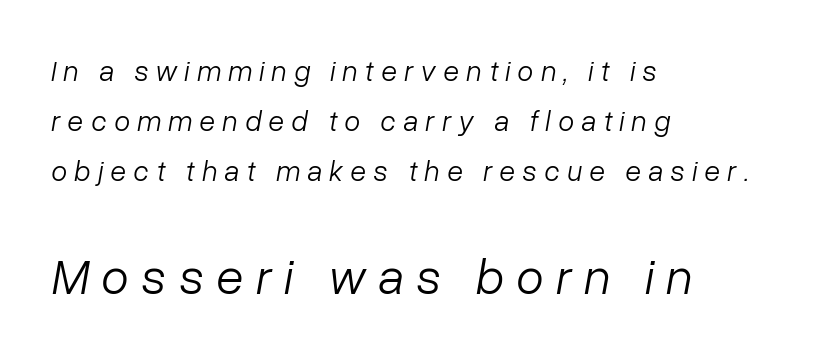
{"italic": "yes", "lean": "right", "slant_degrees": 10, "bold": "no", "weight": "light", "width": "normal", "stroke_contrast": "low", "x_height": "medium", "monospaced": "no", "underline": "no", "align": "left", "line_spacing_ratio": 1.73, "letter_spacing": "wide", "letter_spacing_em": 0.25, "larger_block": "second", "size_ratio": 1.72, "glyph_px": 50}
